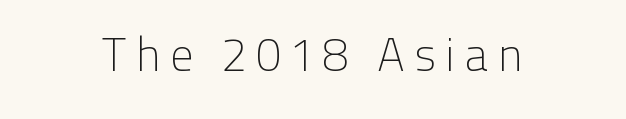
{"serif": "no", "italic": "no", "bold": "no", "weight": "light", "width": "normal", "stroke_contrast": "low", "x_height": "medium", "monospaced": "no", "underline": "no", "letter_spacing": "wide", "letter_spacing_em": 0.2, "glyph_px": 46}
